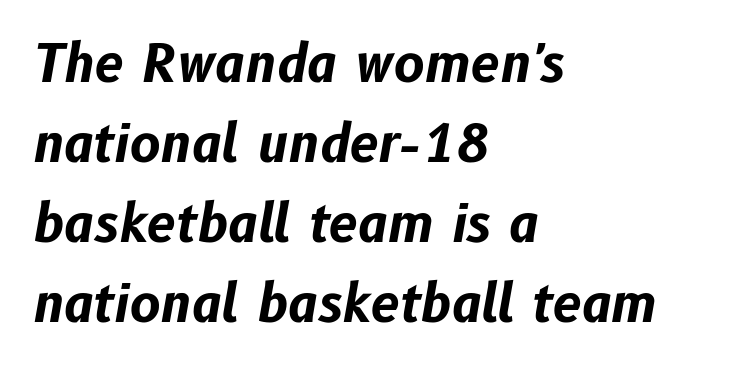
The image shows 52 px bold type, italic (leaning right); set left-aligned, normal line spacing (1.54x), normal letter spacing, not underlined; low stroke contrast and a medium x-height.
